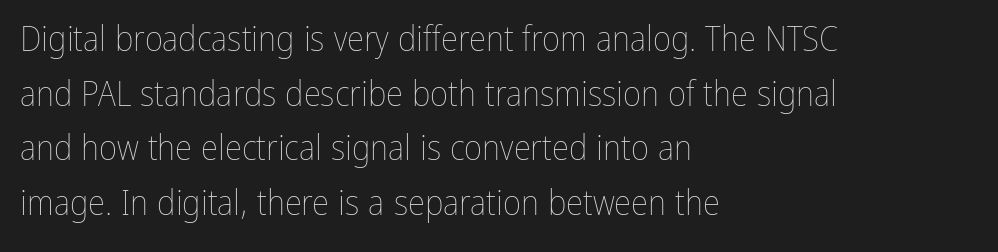
{"italic": "no", "bold": "no", "weight": "thin", "width": "condensed", "stroke_contrast": "low", "x_height": "medium", "monospaced": "no", "underline": "no", "align": "left", "line_spacing": "normal", "line_spacing_ratio": 1.56, "letter_spacing": "normal", "letter_spacing_em": 0.0, "glyph_px": 35}
